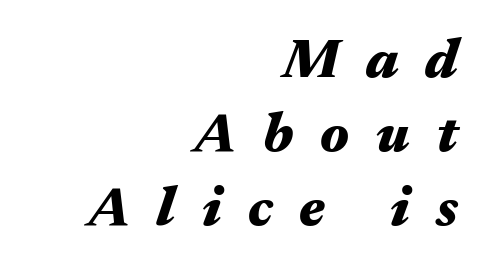
The image shows 56 px heavy, wide type, italic (leaning right); set right-aligned, normal line spacing (1.32x), unusually wide letter spacing (+0.48 em), not underlined; medium stroke contrast and a medium x-height.
